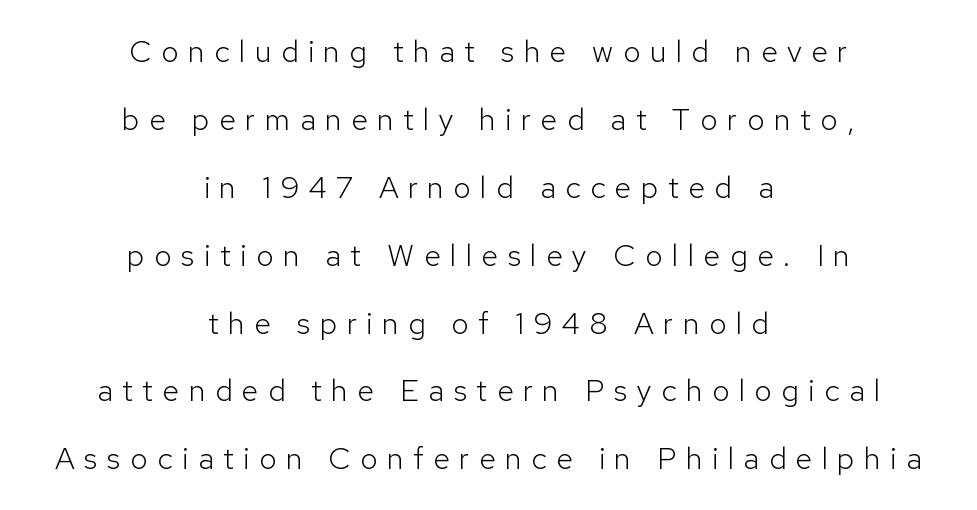
Q: Is the text bold? A: No.
Q: Is the text italic (slanted)? A: No, it is upright.
Q: Is the typeface a serif or a sans-serif typeface? A: Sans-serif.
Q: Is the text underlined? A: No.
Q: How is the paragraph aligned? A: Centered.
Q: Is the spacing between letters normal or unusually wide? A: Unusually wide.
Q: Is the spacing between lines tight, normal or loose? A: Loose.
Q: Width (condensed, normal, or wide)? A: Normal.
Q: Stroke contrast? A: Low.
Q: x-height? A: Medium.
Q: Monospaced? A: No.
